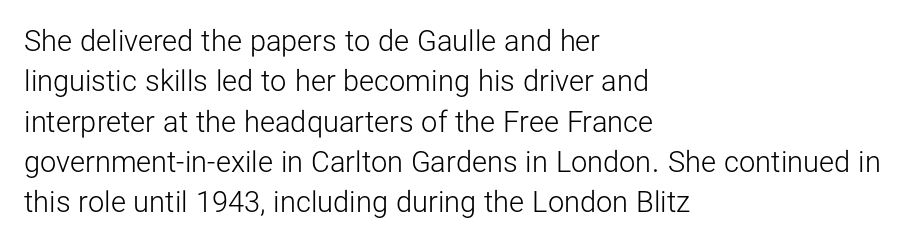
Q: Is the text bold? A: No.
Q: Is the text italic (slanted)? A: No, it is upright.
Q: Is the typeface a serif or a sans-serif typeface? A: Sans-serif.
Q: Is the text underlined? A: No.
Q: How is the paragraph aligned? A: Left-aligned.
Q: Is the spacing between letters normal or unusually wide? A: Normal.
Q: Is the spacing between lines tight, normal or loose? A: Normal.
Q: Width (condensed, normal, or wide)? A: Normal.
Q: Stroke contrast? A: Low.
Q: x-height? A: Medium.
Q: Monospaced? A: No.
